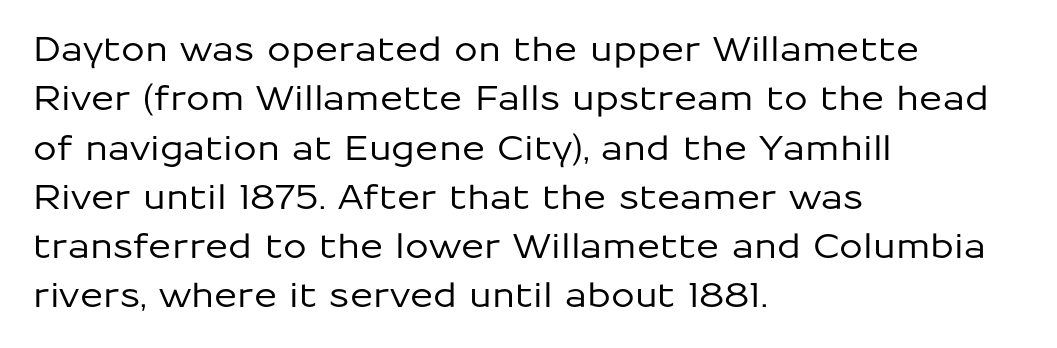
Summary of vertical rhythm: regular, with standard interline spacing. You can tell from the bare stems that sans-serif type was used. Horizontal alignment here is leftward, the default for most running prose. Is this a fixed-width face? No — the glyphs have proportional, varying widths. The typography opts for an upright posture over an oblique one.
